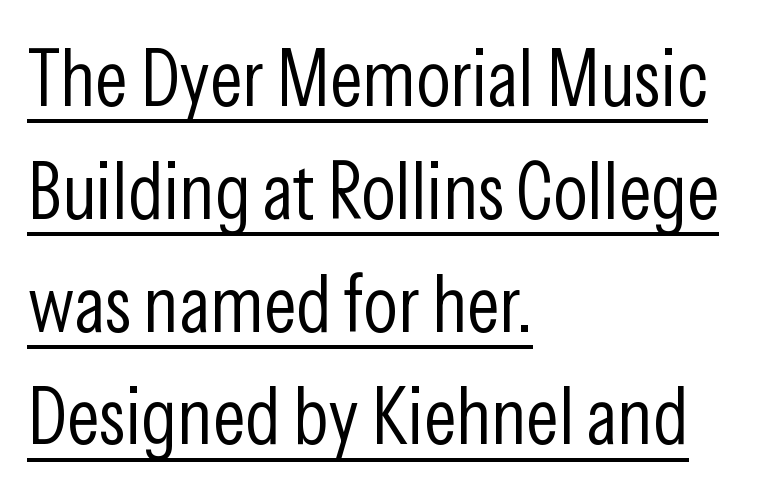
Quick note: underline on. Inter-character spacing is left at the font's built-in metrics. Rendered with straight, roman letterforms. Whoever set this chose a conventional vertical rhythm. Compared with a centered layout, this one pins lines to the left instead. I'd call this a sans setting — the letters go barefoot.
